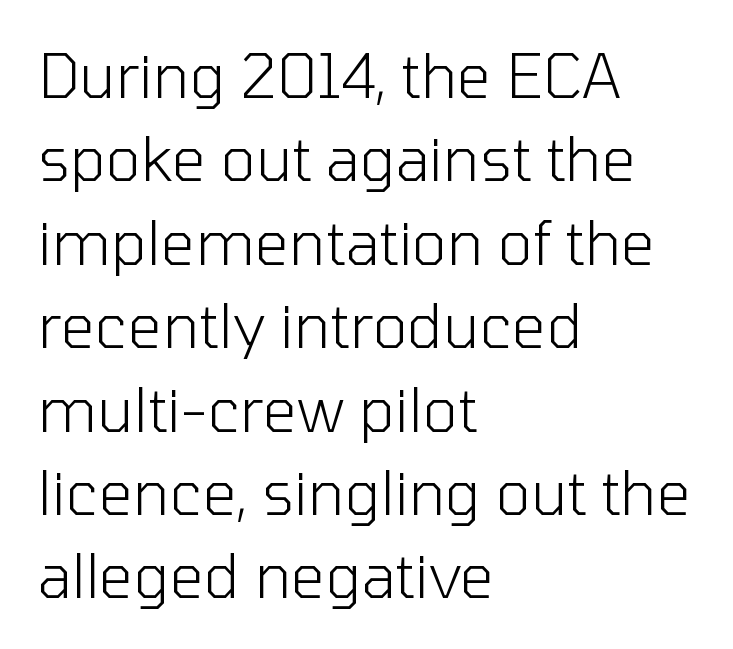
Q: Is the text bold? A: No.
Q: Is the text italic (slanted)? A: No, it is upright.
Q: Is the typeface a serif or a sans-serif typeface? A: Sans-serif.
Q: Is the text underlined? A: No.
Q: How is the paragraph aligned? A: Left-aligned.
Q: Is the spacing between letters normal or unusually wide? A: Normal.
Q: Is the spacing between lines tight, normal or loose? A: Normal.
Q: Width (condensed, normal, or wide)? A: Normal.
Q: Stroke contrast? A: Low.
Q: x-height? A: Medium.
Q: Monospaced? A: No.
